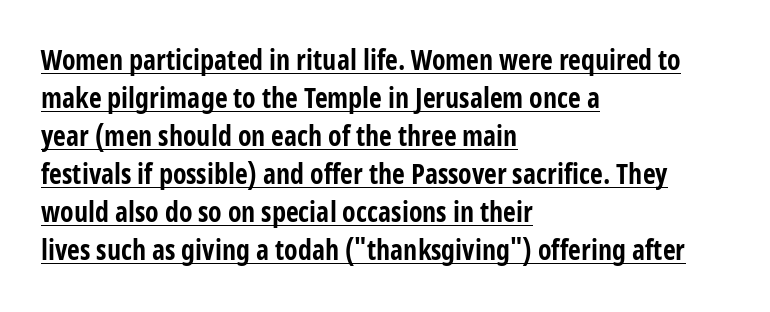
Whoever set this chose a conventional vertical rhythm. One-word summary of the alignment: left. Observe the absence of serifs on each vertical stroke in this sample. The tracking reads as untouched default to a designer's eye. The lettering stays uniformly vertical, giving the passage a roman look. The letters advance in unequal steps, a hallmark of proportional type.
